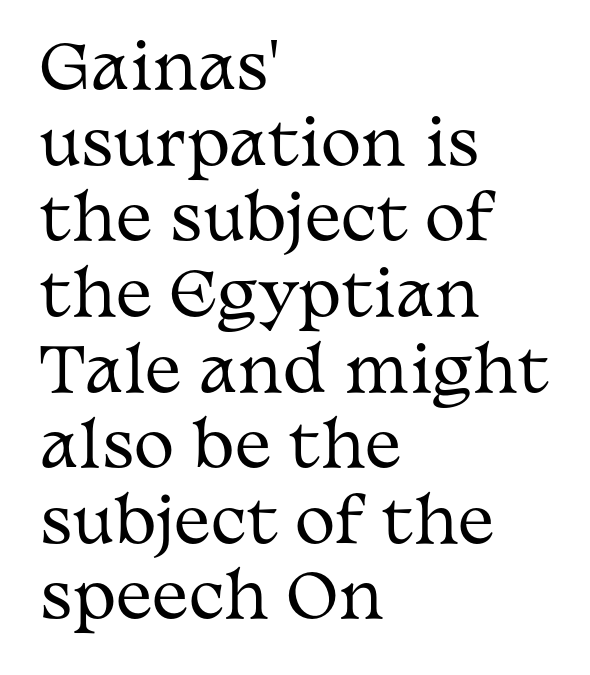
{"serif": "yes", "italic": "no", "bold": "no", "weight": "regular", "width": "wide", "stroke_contrast": "medium", "x_height": "medium", "monospaced": "no", "underline": "no", "align": "left", "line_spacing_ratio": 1.24, "letter_spacing": "normal", "letter_spacing_em": 0.0, "glyph_px": 61}
